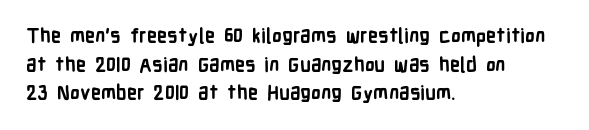
{"italic": "no", "bold": "yes", "underline": "no", "align": "left", "line_spacing": "normal", "line_spacing_ratio": 1.43, "letter_spacing": "normal", "letter_spacing_em": 0.0, "glyph_px": 20}
